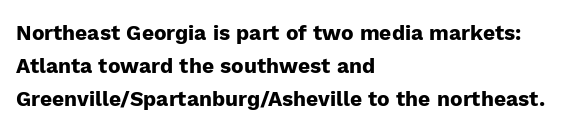
The font is running at its bold setting. Letters rest on an invisible, unmarked baseline. Students, note that the glyphs here touch the page at normal intervals. The rendering anchors every line to the left-hand side.
